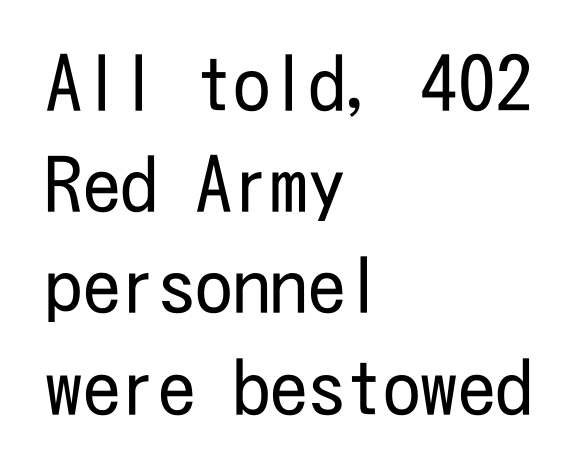
Q: Is the text bold? A: No.
Q: Is the text italic (slanted)? A: No, it is upright.
Q: Is the typeface a serif or a sans-serif typeface? A: Sans-serif.
Q: Is the text underlined? A: No.
Q: How is the paragraph aligned? A: Left-aligned.
Q: Is the spacing between letters normal or unusually wide? A: Normal.
Q: Is the spacing between lines tight, normal or loose? A: Normal.
Q: Width (condensed, normal, or wide)? A: Condensed.
Q: Stroke contrast? A: Low.
Q: x-height? A: Medium.
